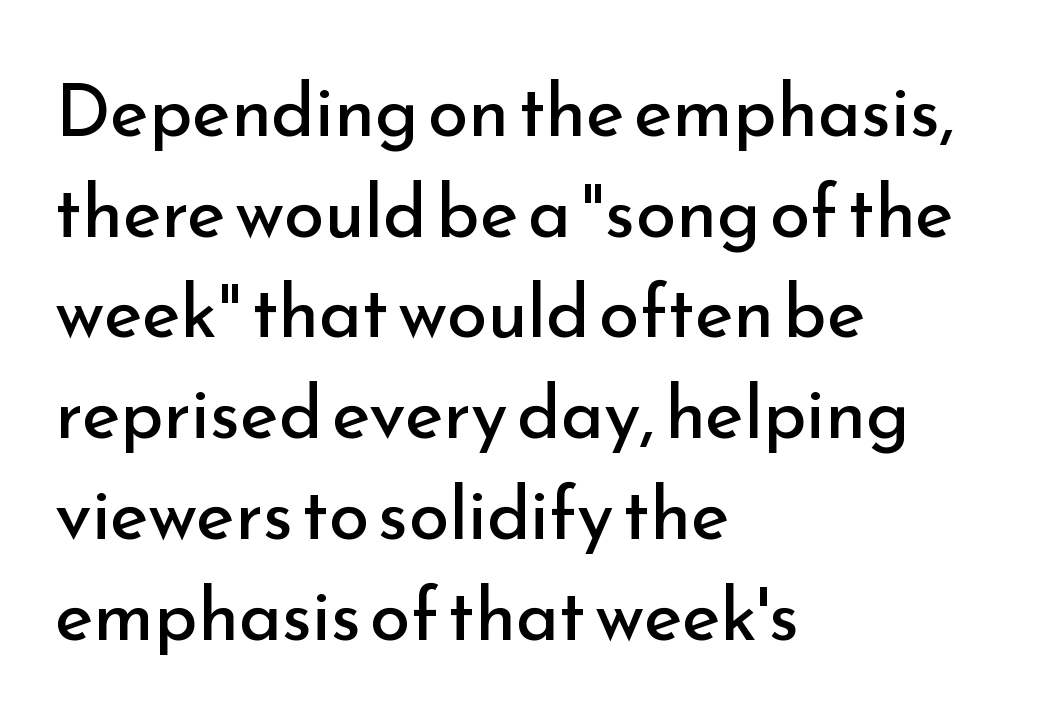
The lettering holds an erect, upright posture throughout. Letter spacing: default. The passage shown is typed in a proportional face where columns would drift. Lines of text with bare space underneath. The text was rendered using a sans face with plain stroke endings. Weight: in the light-to-regular range.
